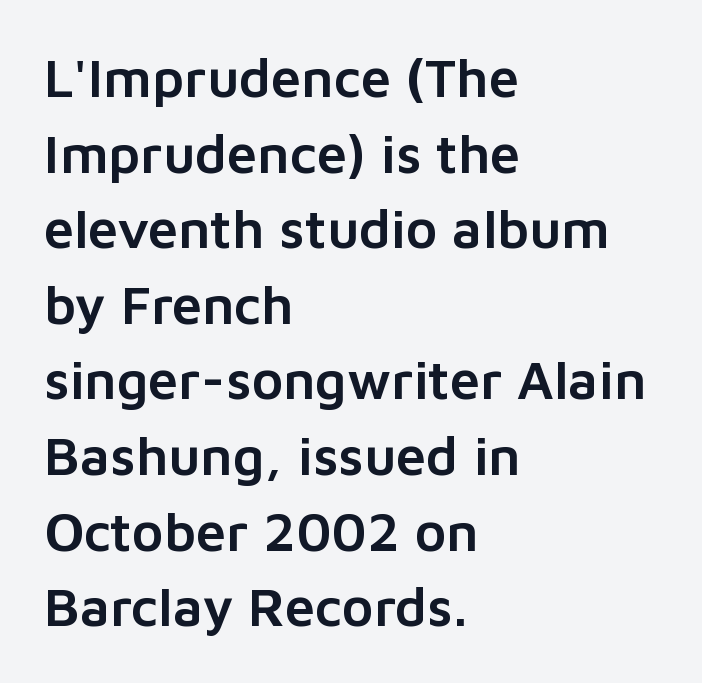
{"serif": "no", "italic": "no", "width": "normal", "stroke_contrast": "low", "x_height": "medium", "monospaced": "no", "underline": "no", "align": "left", "line_spacing": "normal", "line_spacing_ratio": 1.4, "letter_spacing": "normal", "letter_spacing_em": 0.0, "glyph_px": 54}
